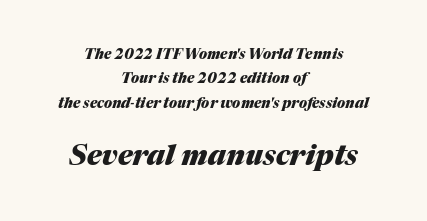
{"italic": "yes", "lean": "right", "slant_degrees": 17, "bold": "yes", "weight": "heavy", "width": "normal", "stroke_contrast": "medium", "x_height": "medium", "monospaced": "no", "underline": "no", "align": "center", "line_spacing_ratio": 1.74, "letter_spacing": "normal", "letter_spacing_em": 0.0, "larger_block": "second", "size_ratio": 2.0, "glyph_px": 28}
